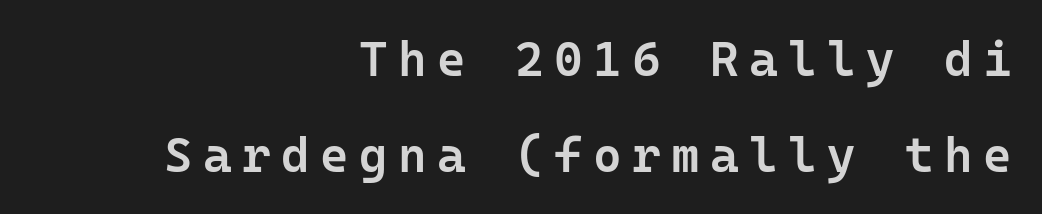
{"serif": "no", "italic": "no", "bold": "semi", "weight": "semibold", "width": "normal", "stroke_contrast": "low", "x_height": "medium", "monospaced": "yes", "underline": "no", "align": "right", "line_spacing": "loose", "line_spacing_ratio": 1.95, "letter_spacing": "wide", "letter_spacing_em": 0.21, "glyph_px": 49}
